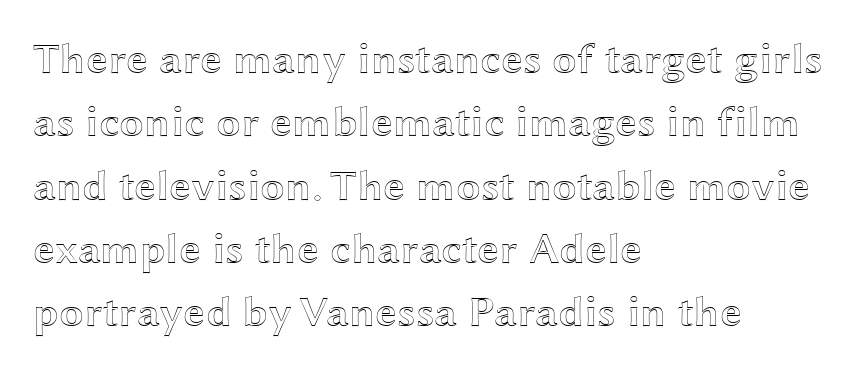
Where is the straight margin? On the left. What stands out about the letter spacing? Nothing — it is the standard amount. Glance below the letters and you will spot only blank space. Ordinary non-slanted type is in use.
